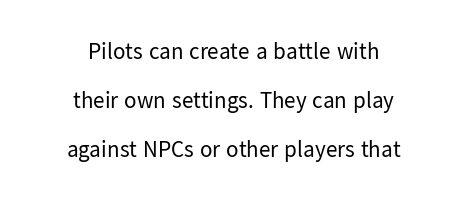
Short and long lines alike share a common midpoint. Default kerning and tracking; the words read as compact shapes. Beneath every word, the page is bare. You could fit nearly another row in the gap between these rows. These lines were composed using upright roman letters.
